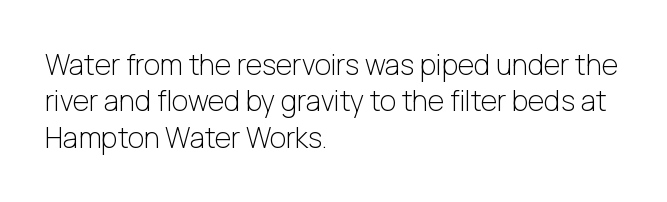
The letters stand upright; this is a roman face. A classic flush-left, rag-right setting is used for this passage. This sample has the flowing, uneven cadence of proportional lettering. Just letters on the line, the space beneath them empty. Does the type have serifs? No, each stem ends abruptly.
